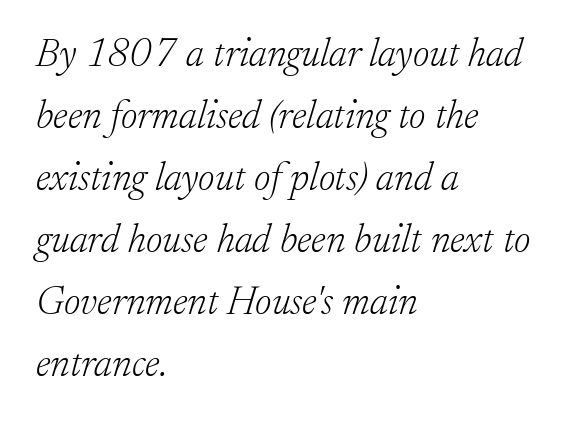
Q: Is the text bold? A: No.
Q: Is the text italic (slanted)? A: Yes, it leans right by about 17 degrees.
Q: Is the typeface a serif or a sans-serif typeface? A: Serif.
Q: Is the text underlined? A: No.
Q: How is the paragraph aligned? A: Left-aligned.
Q: Is the spacing between letters normal or unusually wide? A: Normal.
Q: Is the spacing between lines tight, normal or loose? A: Normal.
Q: Width (condensed, normal, or wide)? A: Normal.
Q: Stroke contrast? A: Low.
Q: x-height? A: Small.
Q: Monospaced? A: No.
